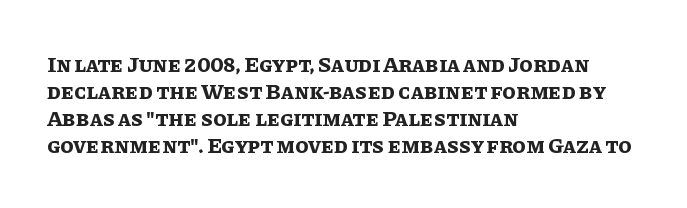
The setting favours the left margin, as ordinary paragraphs usually do. The strip under each line holds only bare page. Every letter is thick-stroked: bold, no question. In terms of posture, this sample is upright. Is the letter spacing exaggerated? No — it looks like the ordinary default.
